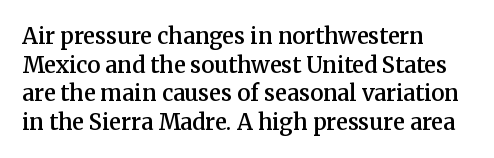
The image shows 22 px text type, upright; set left-aligned, normal line spacing (1.3x), normal letter spacing, not underlined.
